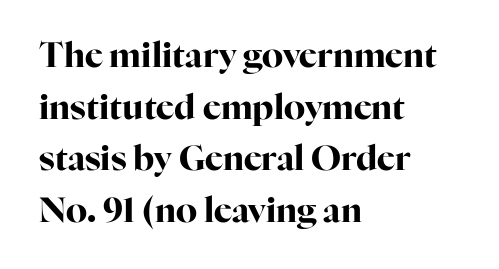
{"serif": "yes", "italic": "no", "bold": "yes", "weight": "bold", "width": "normal", "stroke_contrast": "high", "x_height": "medium", "monospaced": "no", "underline": "no", "align": "left", "line_spacing": "normal", "line_spacing_ratio": 1.52, "letter_spacing": "normal", "letter_spacing_em": 0.0, "glyph_px": 34}
